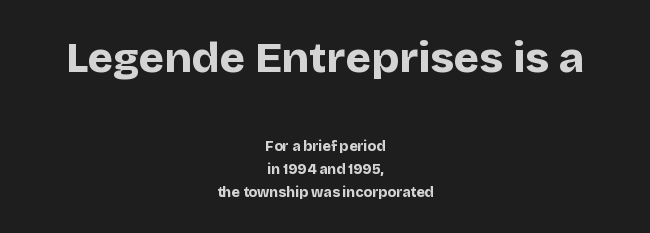
{"serif": "no", "italic": "no", "bold": "yes", "weight": "bold", "width": "normal", "stroke_contrast": "low", "x_height": "large", "monospaced": "no", "underline": "no", "align": "center", "line_spacing": "normal", "line_spacing_ratio": 1.64, "letter_spacing": "normal", "letter_spacing_em": 0.0, "larger_block": "first", "size_ratio": 3.07, "glyph_px": 43}
